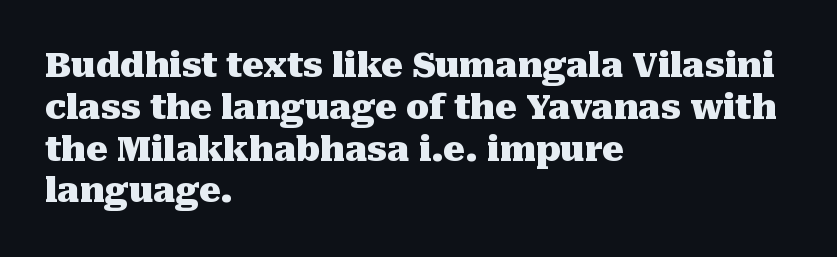
The image shows 34 px heavy serif type, upright; set left-aligned, line spacing 1.23x, normal letter spacing, not underlined; medium stroke contrast and a medium x-height.
